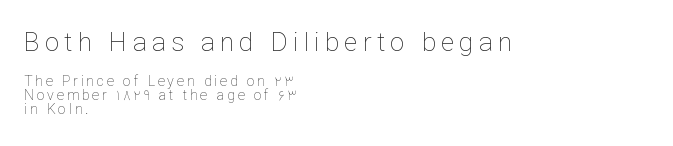
How are the letters spaced? Widely, with obvious added tracking. No chunkiness to these letters — they're not bold. Underlining? Definitely not there. How would I describe the line gaps? Narrow and economical. Style check: upright. In this sample the first text group is rendered at the bigger scale.
